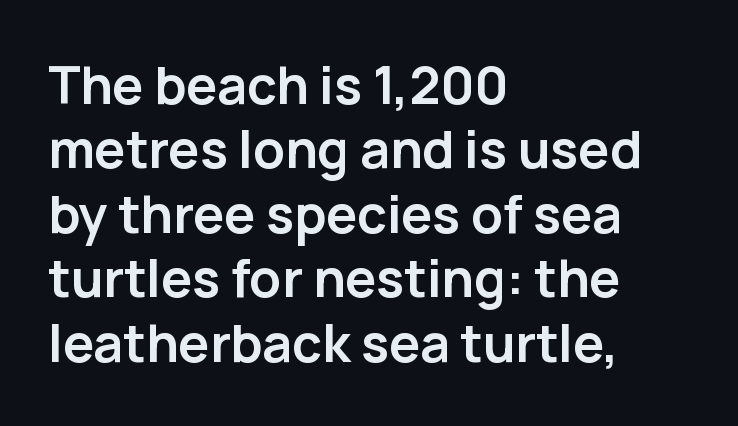
Pretty heavy lettering here — definitely bold. Note the varied advance widths — an 'i' is clearly narrower than an 'm'. The text was rendered using a sans face with plain stroke endings. The letterforms sit shoulder to shoulder at normal distance. This rendering uses left alignment, leaving the right contour irregular.
